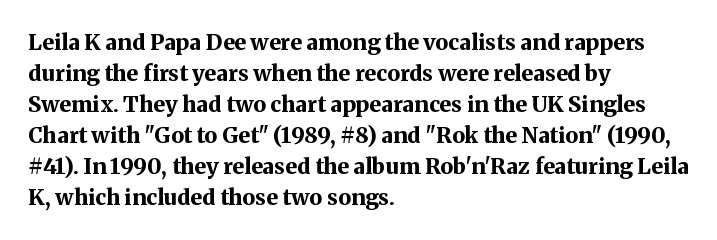
Q: Is the text bold? A: Yes.
Q: Is the text italic (slanted)? A: No, it is upright.
Q: Is the text underlined? A: No.
Q: How is the paragraph aligned? A: Left-aligned.
Q: Is the spacing between letters normal or unusually wide? A: Normal.
Q: Is the spacing between lines tight, normal or loose? A: Normal.
